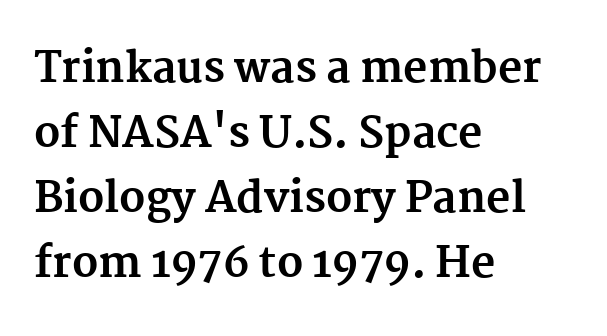
The image shows 42 px bold serif type, upright; set left-aligned, normal line spacing (1.55x), normal letter spacing, not underlined; medium stroke contrast and a medium x-height.
